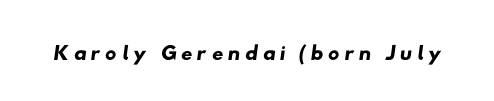
This rendering employs a face without finishing strokes, i.e., a sans-serif. The passage shown is not underscored anywhere. Here the designer chose a conventional face with non-uniform glyph widths.
